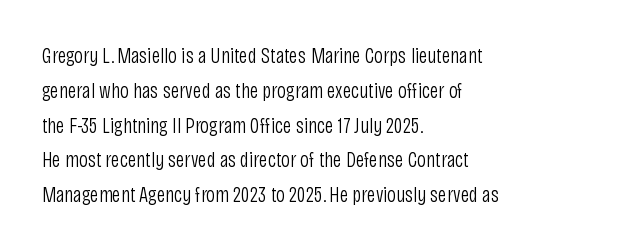
The image shows 22 px text type, upright; set left-aligned, normal line spacing (1.58x), normal letter spacing, not underlined.
